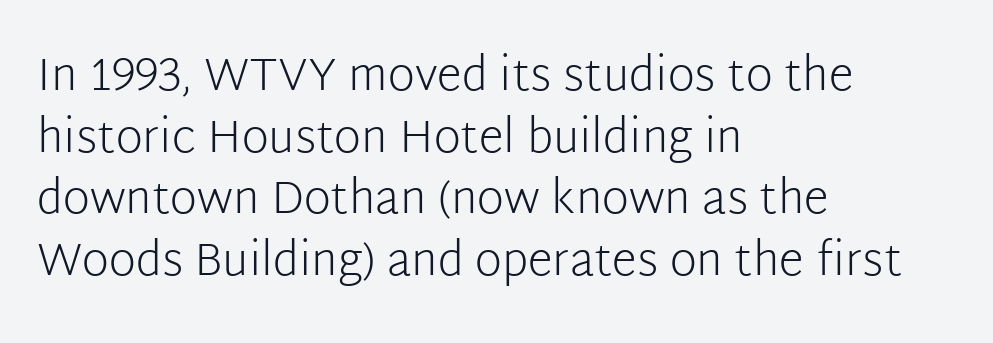
The image shows 46 px light sans-serif type, upright; set left-aligned, normal line spacing (1.34x), normal letter spacing, not underlined; low stroke contrast and a medium x-height.
